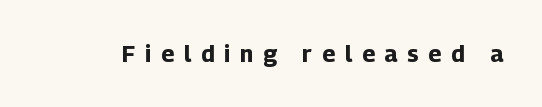
{"italic": "no", "bold": "yes", "underline": "no", "letter_spacing": "wide", "letter_spacing_em": 0.43, "glyph_px": 23}
